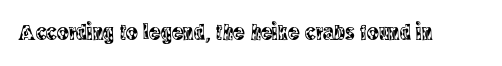
{"italic": "no", "underline": "no", "letter_spacing": "normal", "letter_spacing_em": 0.0, "glyph_px": 22}
